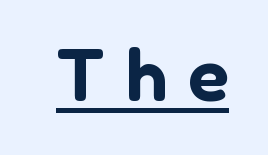
The rendering uses natural spacing where letterforms have individual widths. The glyphs are accompanied by a horizontal stroke just below them. The specimen reads as upright at a glance. Note: no serifs on the glyphs.
